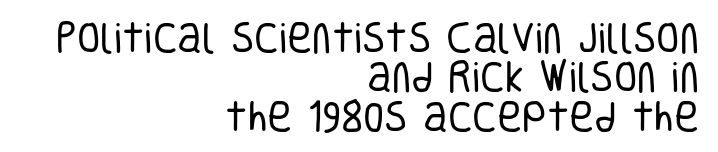
Check where the strokes stop: nothing finishes them off — pure sans. Spacing between characters is what you'd get straight out of the box. The compositor pushed each line to the right boundary. Clear beneath every line of the passage. This sample has the flowing, uneven cadence of proportional lettering. The characters are drawn with everyday or finer stroke widths.
